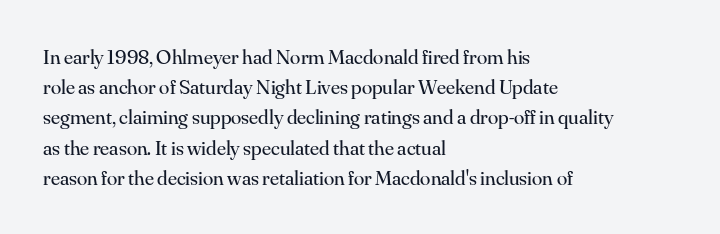
{"italic": "no", "bold": "no", "underline": "no", "align": "left", "line_spacing": "normal", "line_spacing_ratio": 1.44, "letter_spacing": "normal", "letter_spacing_em": 0.0, "glyph_px": 21}
